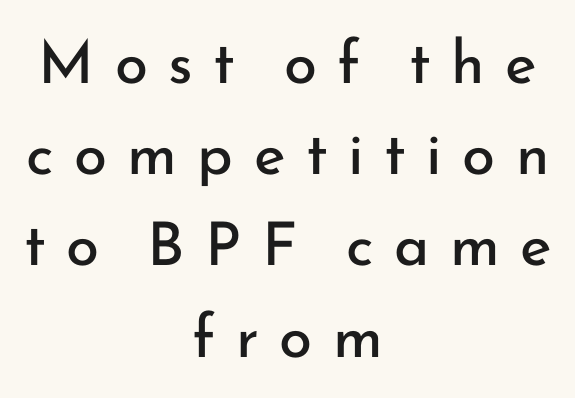
{"serif": "no", "italic": "no", "bold": "no", "weight": "regular", "width": "normal", "stroke_contrast": "low", "x_height": "small", "monospaced": "no", "underline": "no", "align": "center", "line_spacing": "normal", "line_spacing_ratio": 1.52, "letter_spacing": "wide", "letter_spacing_em": 0.34, "glyph_px": 60}
